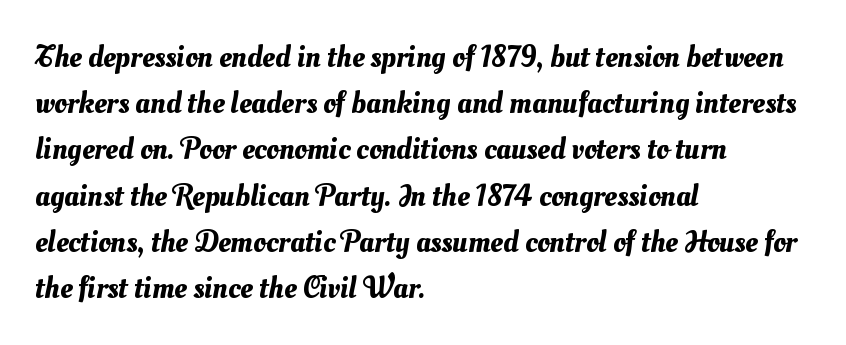
{"width": "normal", "stroke_contrast": "medium", "x_height": "small", "monospaced": "no", "underline": "no", "align": "left", "line_spacing": "normal", "line_spacing_ratio": 1.49, "letter_spacing": "normal", "letter_spacing_em": 0.0, "glyph_px": 31}
